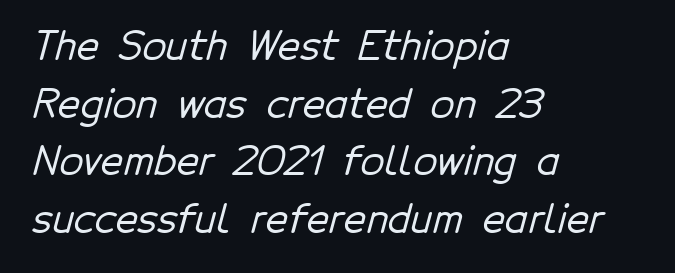
{"serif": "no", "width": "normal", "stroke_contrast": "low", "x_height": "medium", "monospaced": "no", "underline": "no", "align": "left", "line_spacing": "normal", "line_spacing_ratio": 1.48, "letter_spacing": "normal", "letter_spacing_em": 0.0, "glyph_px": 39}
